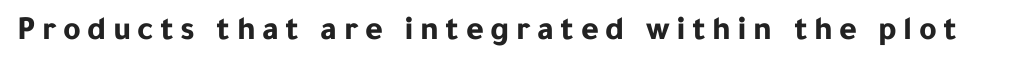
The image shows 34 px bold sans-serif type, upright; set not underlined; low stroke contrast and a medium x-height.
